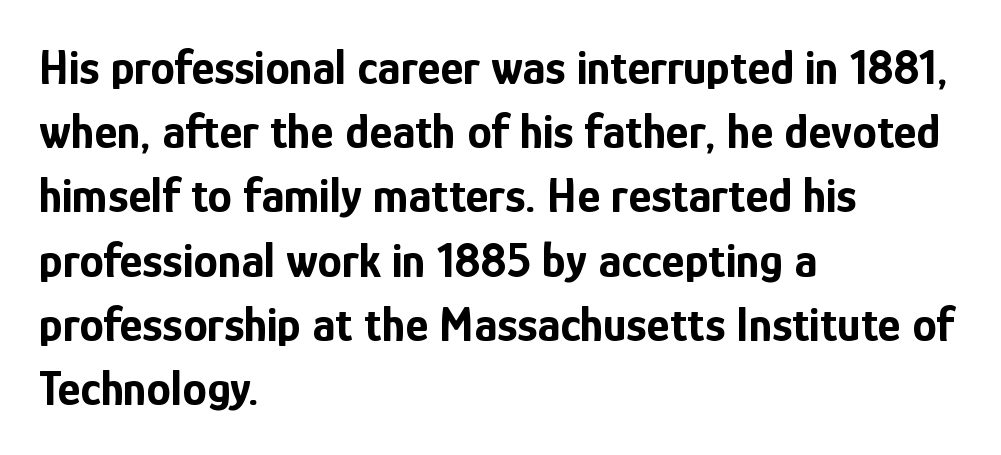
The image shows 49 px bold, condensed sans-serif type, upright; set left-aligned, normal line spacing (1.31x), normal letter spacing, not underlined; low stroke contrast and a medium x-height.
